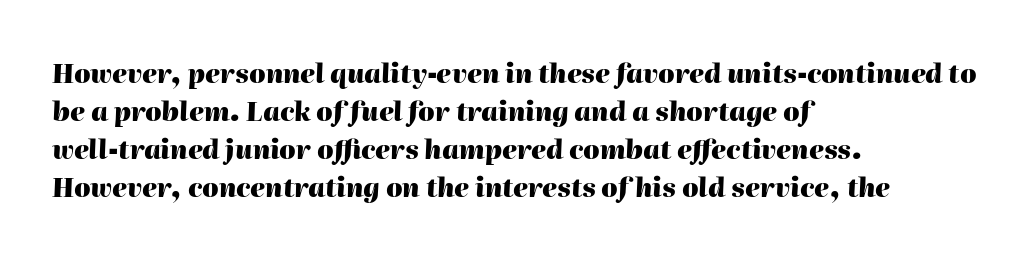
Plenty of ink on the page — the face is bold. The zone under the glyphs is completely vacant. Is there much room between lines? A standard amount, neither cramped nor airy. The letterforms sit shoulder to shoulder at normal distance. Every character sits at an angle, as italics do. This sample is left-justified, so line endings fall wherever the words run out.
